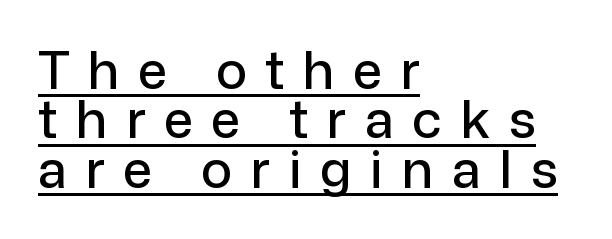
The image shows 52 px sans-serif type, upright; set left-aligned, tight line spacing (0.95x), unusually wide letter spacing (+0.36 em), underlined; low stroke contrast and a medium x-height.
